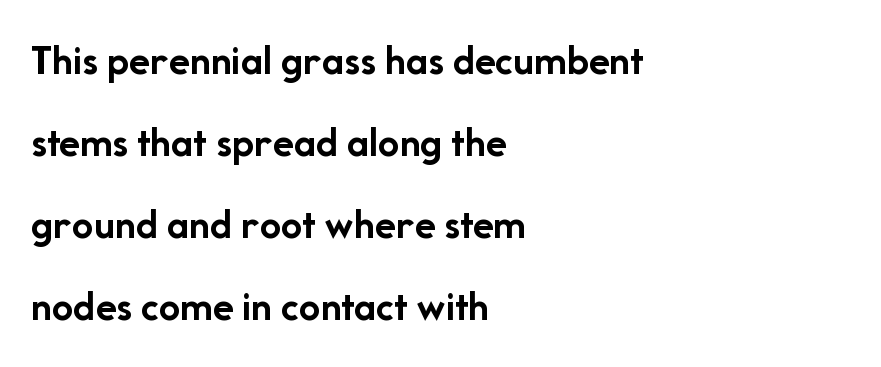
{"serif": "no", "italic": "no", "bold": "yes", "weight": "semibold", "width": "normal", "stroke_contrast": "low", "x_height": "medium", "monospaced": "no", "underline": "no", "align": "left", "line_spacing": "loose", "line_spacing_ratio": 1.91, "letter_spacing": "normal", "letter_spacing_em": 0.0, "glyph_px": 43}
